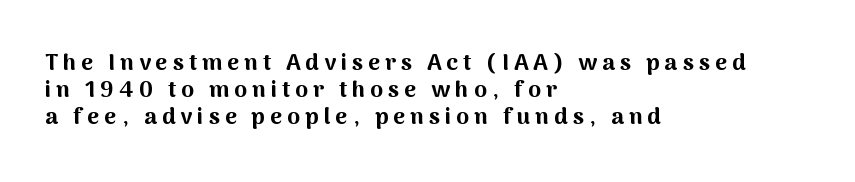
Descenders are the only things crossing below the line. Short and long lines alike share a common starting point at left. Compared with an ordinary text face, these strokes are far heavier — a full bold. This sample uses expanded letter spacing, leaving extra air between glyphs.
